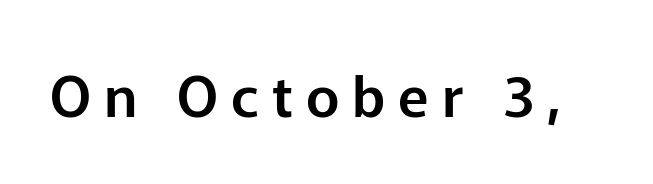
The image shows 57 px sans-serif type, upright; set unusually wide letter spacing (+0.23 em), not underlined; low stroke contrast and a medium x-height.
